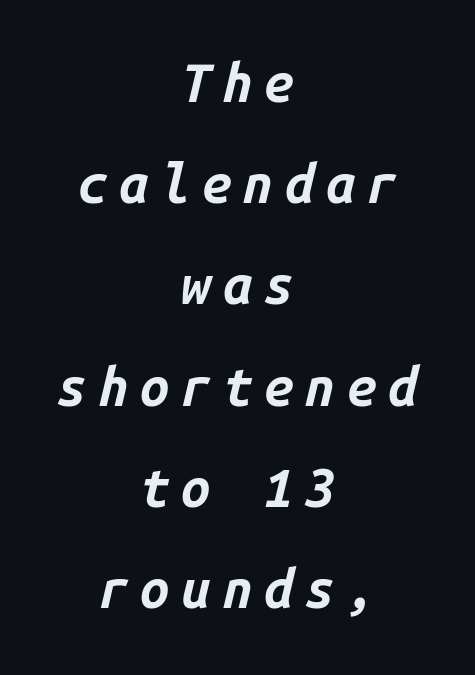
{"italic": "yes", "lean": "right", "slant_degrees": 14, "bold": "yes", "weight": "bold", "width": "normal", "stroke_contrast": "low", "x_height": "medium", "monospaced": "yes", "underline": "no", "align": "center", "line_spacing": "loose", "line_spacing_ratio": 1.91, "letter_spacing": "wide", "letter_spacing_em": 0.22, "glyph_px": 53}
